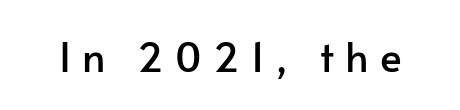
The image shows 41 px sans-serif type, upright; set unusually wide letter spacing (+0.27 em), not underlined; low stroke contrast and a small x-height.
